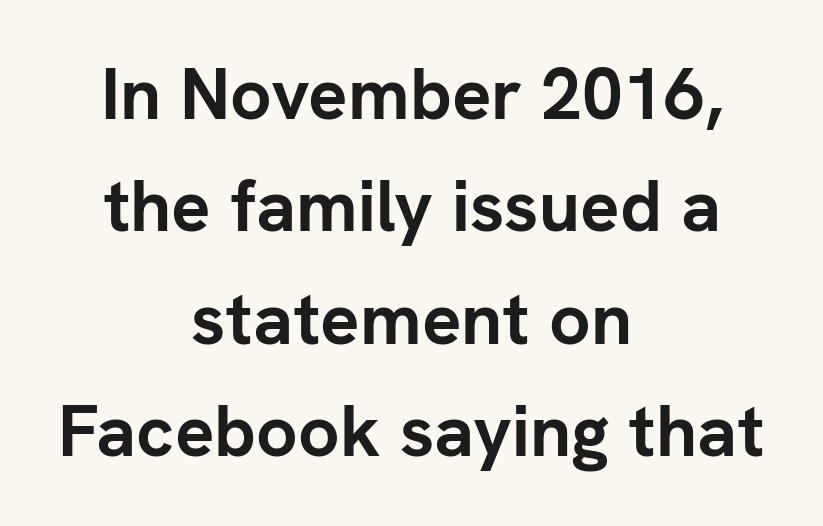
Q: Is the text bold? A: Yes.
Q: Is the text italic (slanted)? A: No, it is upright.
Q: Is the typeface a serif or a sans-serif typeface? A: Sans-serif.
Q: Is the text underlined? A: No.
Q: How is the paragraph aligned? A: Centered.
Q: Is the spacing between letters normal or unusually wide? A: Normal.
Q: Is the spacing between lines tight, normal or loose? A: Normal.
Q: Width (condensed, normal, or wide)? A: Normal.
Q: Stroke contrast? A: Low.
Q: x-height? A: Medium.
Q: Monospaced? A: No.
